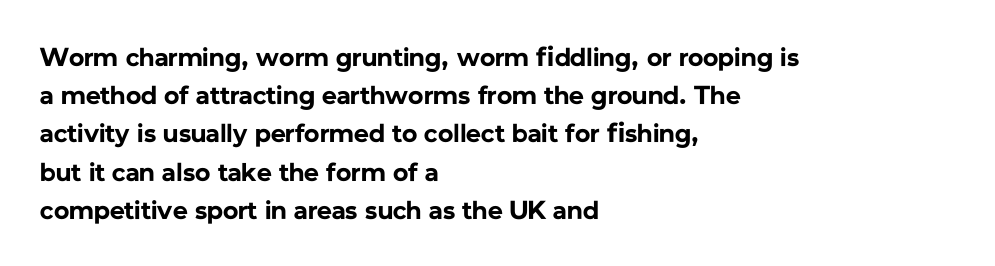
{"italic": "no", "bold": "yes", "underline": "no", "align": "left", "line_spacing": "normal", "line_spacing_ratio": 1.47, "letter_spacing": "normal", "letter_spacing_em": 0.0, "glyph_px": 26}
